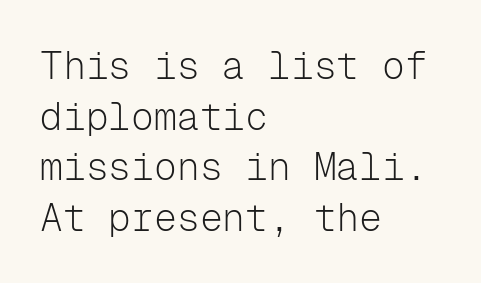
The passage shown has conventional tracking throughout. A bare baseline throughout the passage. Stroke mass is kept to a normal reading level or below. The letters stand upright; this is a roman face.
